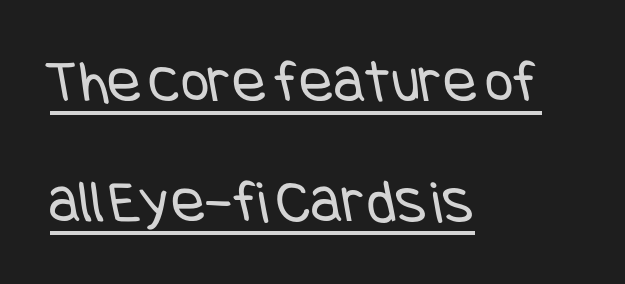
Q: Is the text bold? A: No.
Q: Is the typeface a serif or a sans-serif typeface? A: Sans-serif.
Q: Is the text underlined? A: Yes.
Q: How is the paragraph aligned? A: Left-aligned.
Q: Is the spacing between letters normal or unusually wide? A: Normal.
Q: Is the spacing between lines tight, normal or loose? A: Loose.
Q: Width (condensed, normal, or wide)? A: Condensed.
Q: Stroke contrast? A: Low.
Q: x-height? A: Large.
